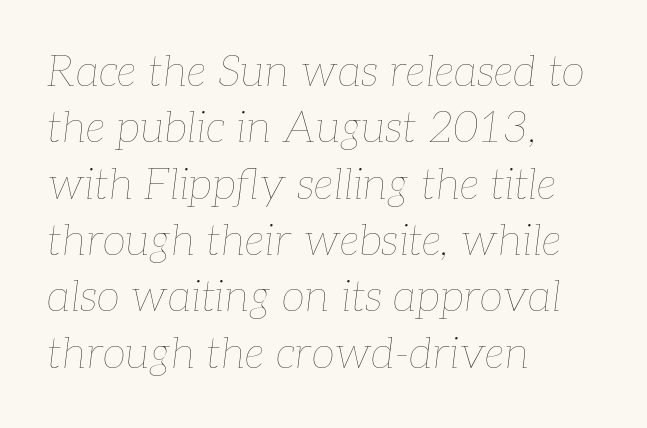
{"italic": "yes", "lean": "right", "slant_degrees": 7, "bold": "no", "weight": "thin", "width": "normal", "stroke_contrast": "low", "x_height": "medium", "monospaced": "no", "underline": "no", "align": "left", "line_spacing": "normal", "line_spacing_ratio": 1.31, "letter_spacing": "normal", "letter_spacing_em": 0.0, "glyph_px": 43}
